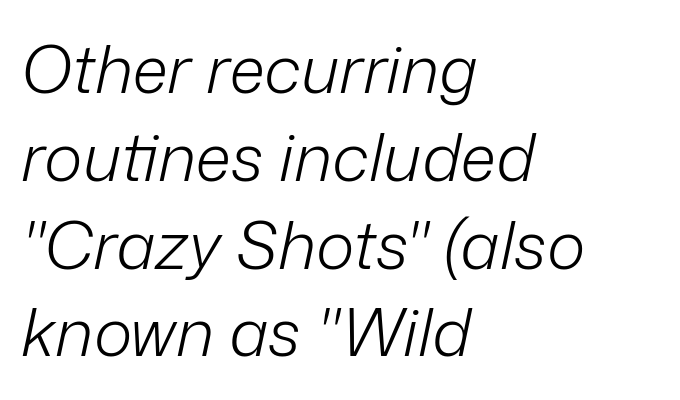
Here the designer chose a conventional face with non-uniform glyph widths. Quick note: interline space is typical. The rendering applies a slant to the glyphs. The typesetter chose a ragged-right arrangement here. No letter is thick-stroked: the sample isn't bold.
